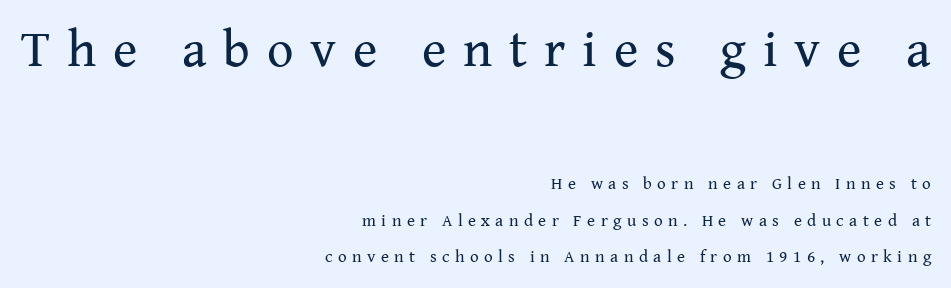
Q: Is the text bold? A: No.
Q: Is the text italic (slanted)? A: No, it is upright.
Q: Is the typeface a serif or a sans-serif typeface? A: Serif.
Q: Is the text underlined? A: No.
Q: How is the paragraph aligned? A: Right-aligned.
Q: Is the spacing between letters normal or unusually wide? A: Unusually wide.
Q: Is the spacing between lines tight, normal or loose? A: Loose.
Q: Which block of text is set in a larger size, the first (top) or the second (bottom)? A: The first (top) one.
Q: Width (condensed, normal, or wide)? A: Normal.
Q: Stroke contrast? A: Medium.
Q: x-height? A: Medium.
Q: Monospaced? A: No.
